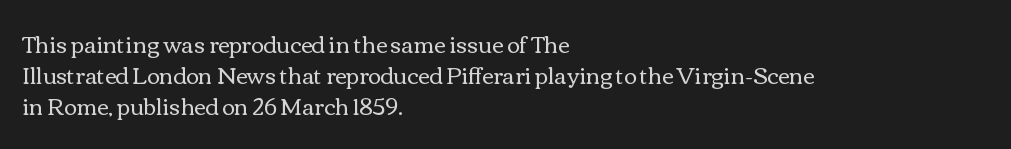
The image shows 22 px text type, upright; set left-aligned, normal line spacing (1.41x), normal letter spacing, not underlined.
